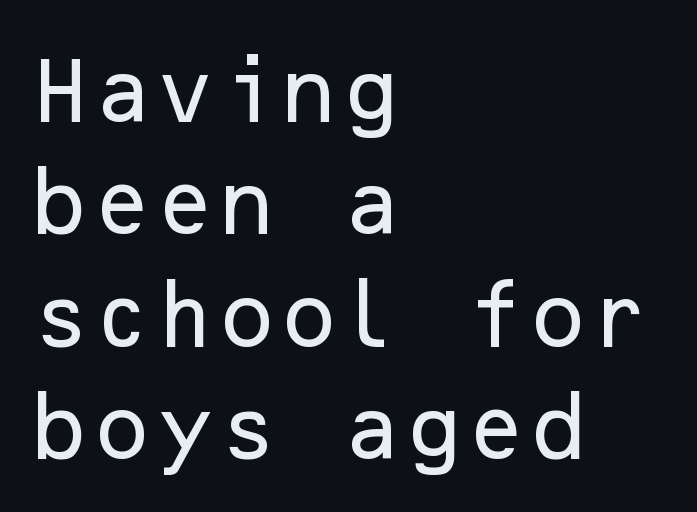
The image shows 72 px sans-serif type, upright; set left-aligned, normal line spacing (1.56x), normal letter spacing, not underlined; low stroke contrast and a medium x-height.
